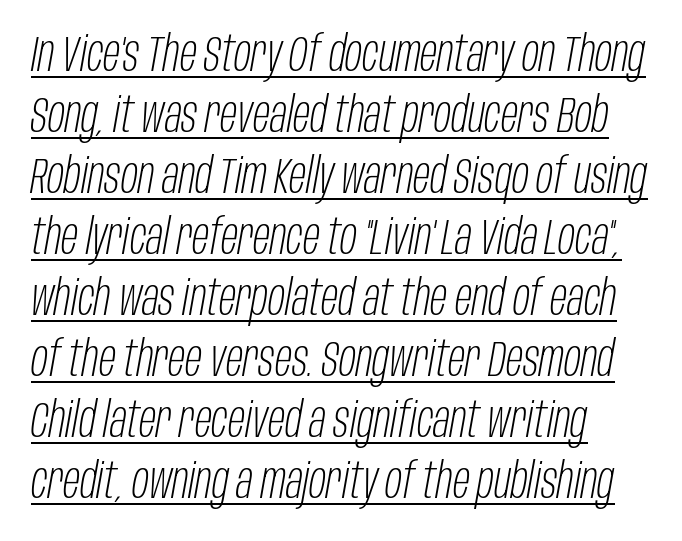
Q: Is the text bold? A: No.
Q: Is the text italic (slanted)? A: Yes, it leans right by about 10 degrees.
Q: Is the text underlined? A: Yes.
Q: How is the paragraph aligned? A: Left-aligned.
Q: Is the spacing between letters normal or unusually wide? A: Normal.
Q: Width (condensed, normal, or wide)? A: Condensed.
Q: Stroke contrast? A: Low.
Q: x-height? A: Large.
Q: Monospaced? A: No.
